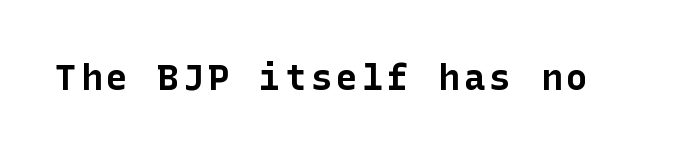
The image shows 36 px bold sans-serif type, upright; set not underlined; low stroke contrast and a medium x-height.
